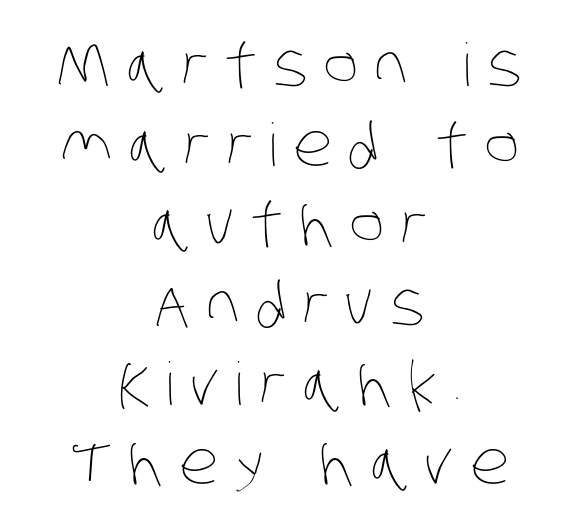
Counters stay open thanks to moderate or lighter strokes. The typesetter chose a symmetrical, centered arrangement here. These lines are rendered in a variable-pitch font. A typesetter would call this leading conventional body-copy spacing. Someone cranked the tracking dial way up on this one. Unmarked baselines from the first word to the last.
